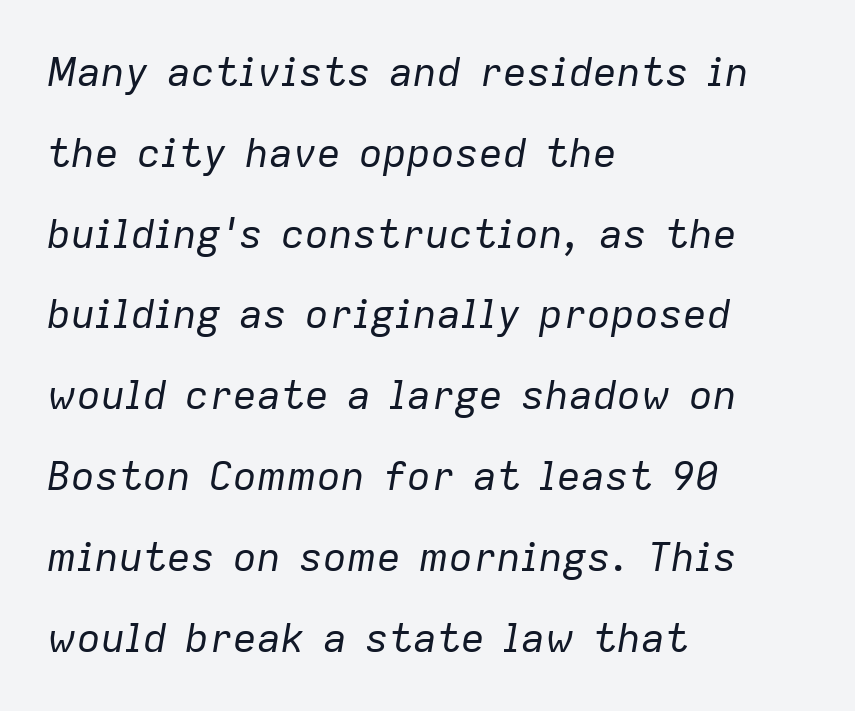
{"italic": "yes", "lean": "right", "slant_degrees": 9, "bold": "no", "weight": "regular", "width": "normal", "stroke_contrast": "low", "x_height": "medium", "monospaced": "no", "underline": "no", "align": "left", "line_spacing": "loose", "line_spacing_ratio": 2.02, "letter_spacing": "normal", "letter_spacing_em": 0.0, "glyph_px": 40}
